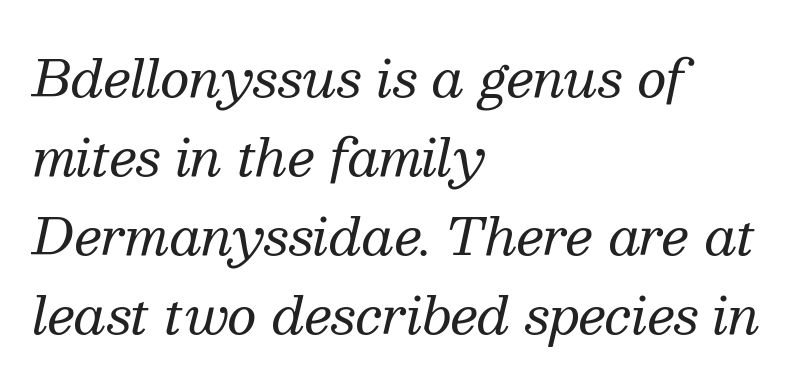
{"serif": "yes", "italic": "yes", "lean": "right", "slant_degrees": 13, "bold": "no", "weight": "regular", "width": "normal", "stroke_contrast": "medium", "x_height": "medium", "monospaced": "no", "underline": "no", "align": "left", "line_spacing": "normal", "line_spacing_ratio": 1.55, "letter_spacing": "normal", "letter_spacing_em": 0.0, "glyph_px": 51}
